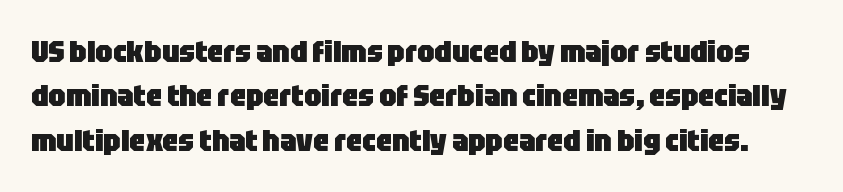
{"serif": "no", "italic": "no", "bold": "yes", "weight": "heavy", "width": "condensed", "stroke_contrast": "low", "x_height": "large", "monospaced": "no", "underline": "no", "line_spacing": "normal", "line_spacing_ratio": 1.43, "letter_spacing": "normal", "letter_spacing_em": 0.0, "glyph_px": 31}
